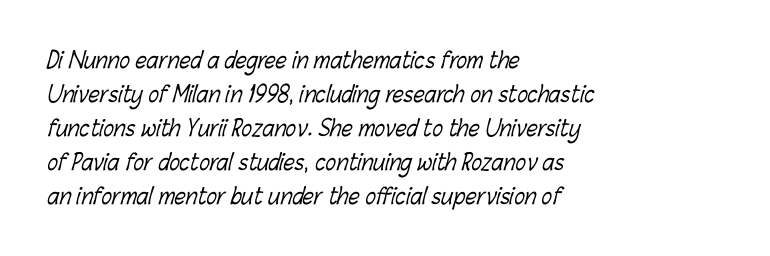
The image shows 22 px text type; set left-aligned, normal line spacing (1.54x), normal letter spacing, not underlined.
